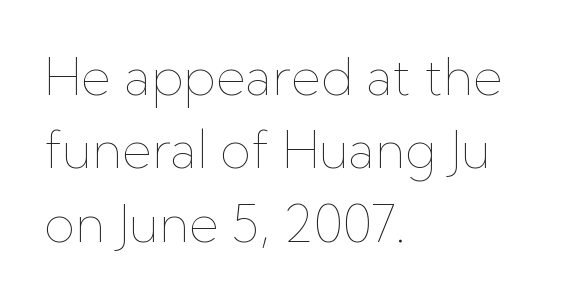
Q: Is the text bold? A: No.
Q: Is the text italic (slanted)? A: No, it is upright.
Q: Is the text underlined? A: No.
Q: How is the paragraph aligned? A: Left-aligned.
Q: Is the spacing between letters normal or unusually wide? A: Normal.
Q: Is the spacing between lines tight, normal or loose? A: Normal.
Q: Width (condensed, normal, or wide)? A: Normal.
Q: Stroke contrast? A: Low.
Q: x-height? A: Medium.
Q: Monospaced? A: No.
